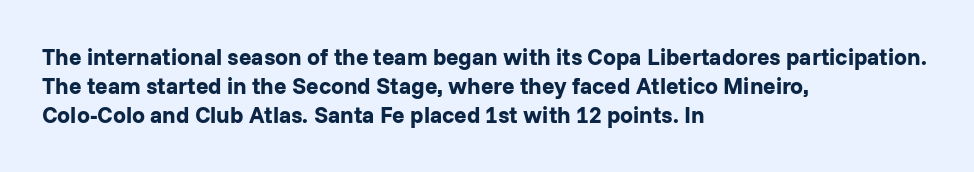
Q: Is the text bold? A: Yes.
Q: Is the text italic (slanted)? A: No, it is upright.
Q: Is the text underlined? A: No.
Q: How is the paragraph aligned? A: Left-aligned.
Q: Is the spacing between letters normal or unusually wide? A: Normal.
Q: Is the spacing between lines tight, normal or loose? A: Normal.
